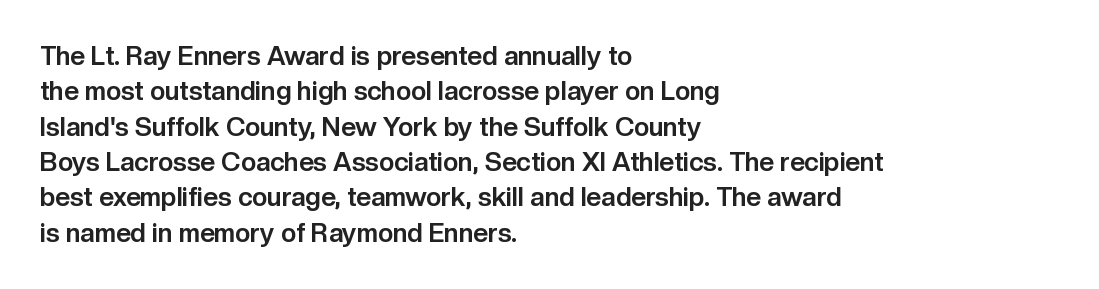
The image shows 26 px bold type, upright; set left-aligned, normal line spacing (1.36x), normal letter spacing, not underlined.
